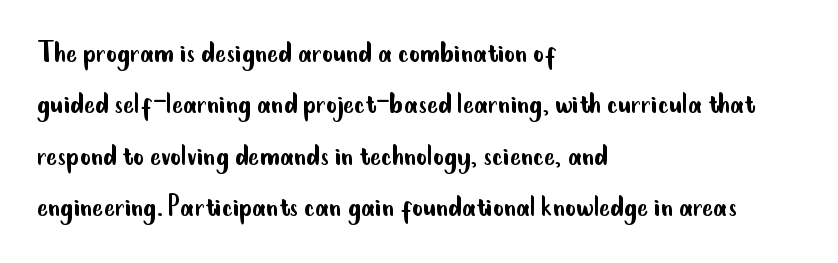
{"serif": "no", "italic": "no", "bold": "no", "weight": "regular", "width": "condensed", "stroke_contrast": "low", "x_height": "small", "monospaced": "no", "underline": "no", "align": "left", "line_spacing": "normal", "line_spacing_ratio": 1.56, "letter_spacing": "normal", "letter_spacing_em": 0.0, "glyph_px": 33}
